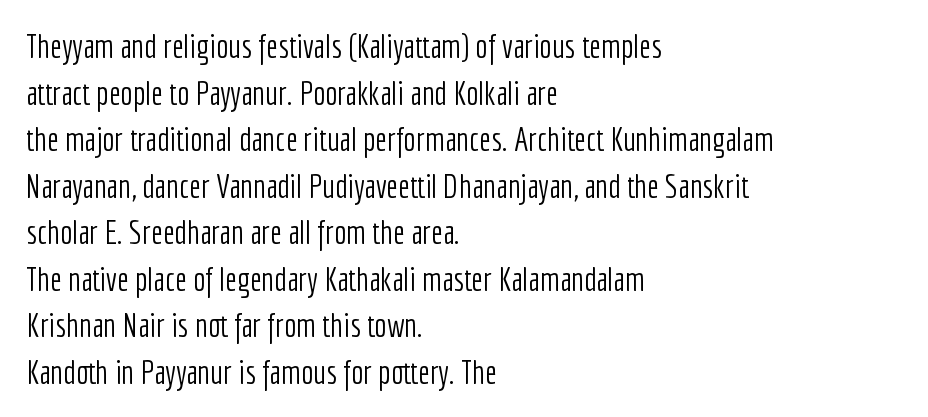
Q: Is the text bold? A: No.
Q: Is the text italic (slanted)? A: No, it is upright.
Q: Is the typeface a serif or a sans-serif typeface? A: Sans-serif.
Q: Is the text underlined? A: No.
Q: How is the paragraph aligned? A: Left-aligned.
Q: Is the spacing between letters normal or unusually wide? A: Normal.
Q: Is the spacing between lines tight, normal or loose? A: Normal.
Q: Width (condensed, normal, or wide)? A: Condensed.
Q: Stroke contrast? A: Low.
Q: x-height? A: Medium.
Q: Monospaced? A: No.
